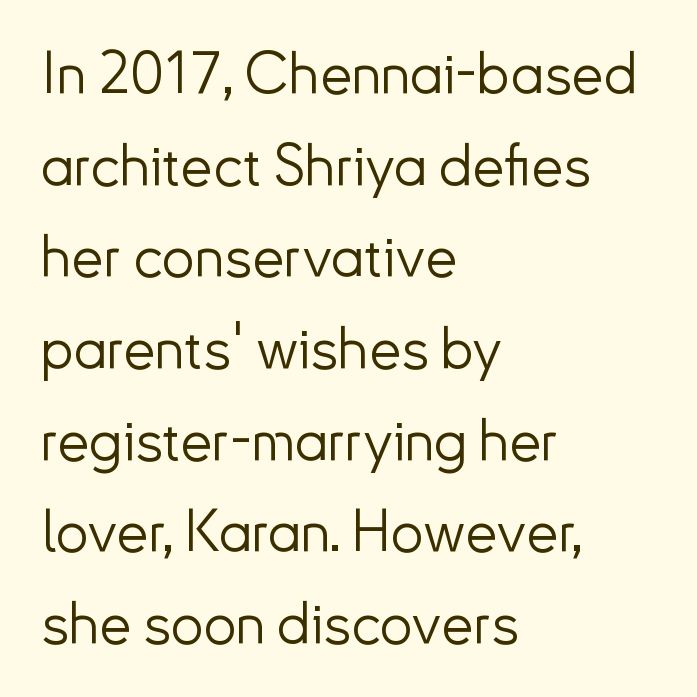
Q: Is the text bold? A: No.
Q: Is the text italic (slanted)? A: No, it is upright.
Q: Is the typeface a serif or a sans-serif typeface? A: Sans-serif.
Q: Is the text underlined? A: No.
Q: How is the paragraph aligned? A: Left-aligned.
Q: Is the spacing between letters normal or unusually wide? A: Normal.
Q: Is the spacing between lines tight, normal or loose? A: Normal.
Q: Width (condensed, normal, or wide)? A: Normal.
Q: Stroke contrast? A: Low.
Q: x-height? A: Small.
Q: Monospaced? A: No.
